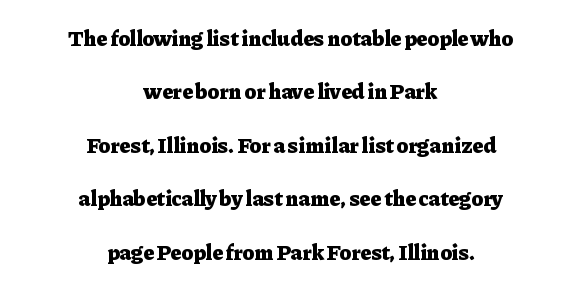
The strokes are fattened all the way to bold. The space beneath each line is pristine and unruled. Students, note that the glyphs here touch the page at normal intervals. If you folded the block vertically in half, each line would mirror itself in length.
